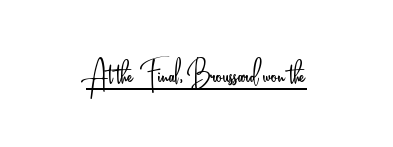
{"serif": "no", "bold": "no", "weight": "light", "width": "condensed", "stroke_contrast": "low", "x_height": "small", "monospaced": "no", "underline": "yes", "letter_spacing": "normal", "letter_spacing_em": 0.0, "glyph_px": 38}
